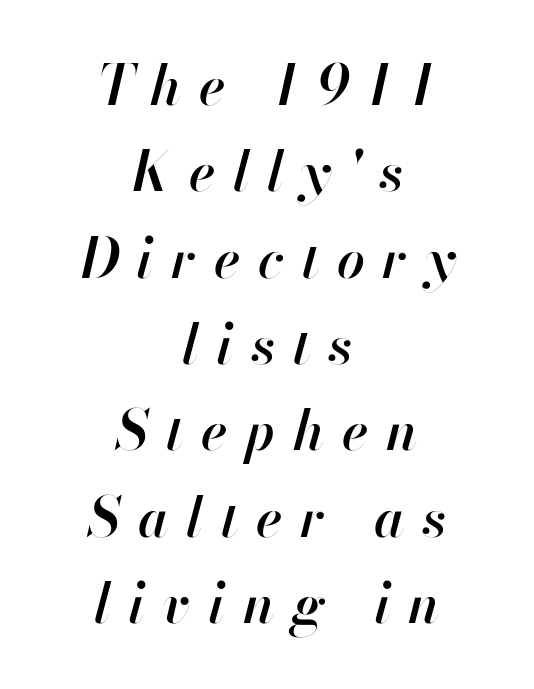
Q: Is the text bold? A: Semi-bold.
Q: Is the text italic (slanted)? A: Yes, it leans right by about 13 degrees.
Q: Is the text underlined? A: No.
Q: How is the paragraph aligned? A: Centered.
Q: Is the spacing between letters normal or unusually wide? A: Unusually wide.
Q: Is the spacing between lines tight, normal or loose? A: Normal.
Q: Width (condensed, normal, or wide)? A: Normal.
Q: Stroke contrast? A: High.
Q: x-height? A: Small.
Q: Monospaced? A: No.
